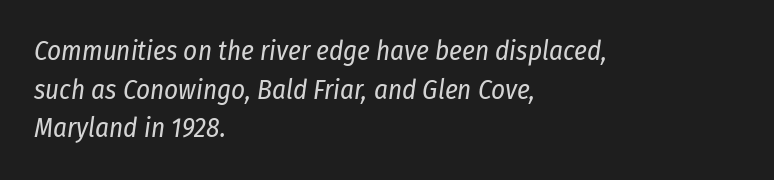
{"italic": "yes", "lean": "right", "slant_degrees": 8, "bold": "no", "underline": "no", "align": "left", "line_spacing": "normal", "line_spacing_ratio": 1.43, "letter_spacing": "normal", "letter_spacing_em": 0.0, "glyph_px": 27}
